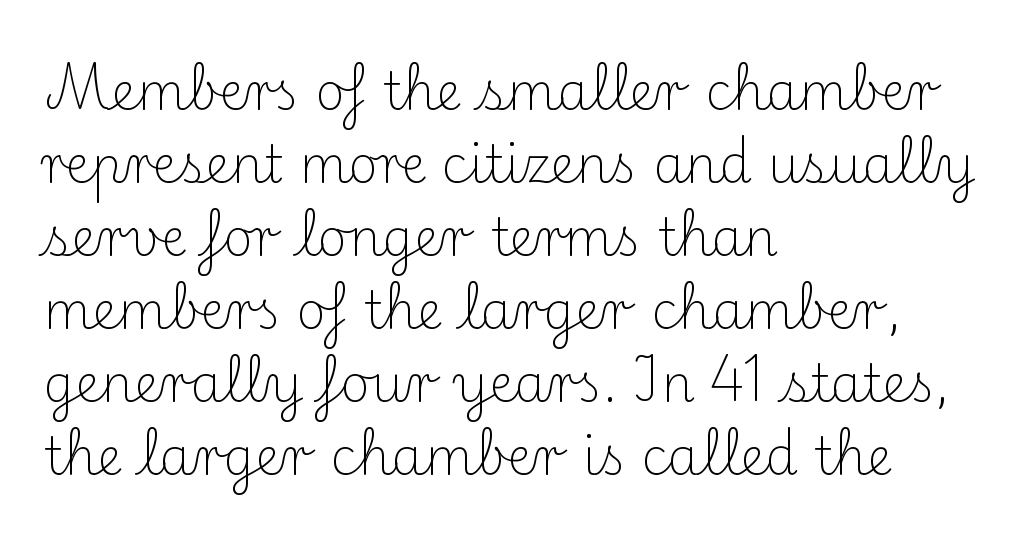
The image shows 51 px light serif type, upright; set left-aligned, normal line spacing (1.43x), normal letter spacing, not underlined; medium stroke contrast and a small x-height.
